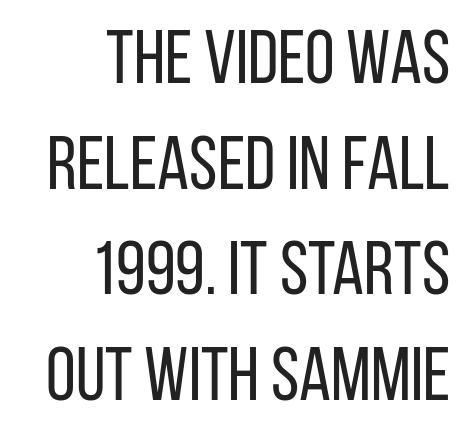
{"serif": "no", "italic": "no", "bold": "no", "weight": "regular", "width": "condensed", "stroke_contrast": "low", "x_height": "large", "monospaced": "no", "underline": "no", "align": "right", "line_spacing": "normal", "line_spacing_ratio": 1.39, "letter_spacing": "normal", "letter_spacing_em": 0.0, "glyph_px": 76}
